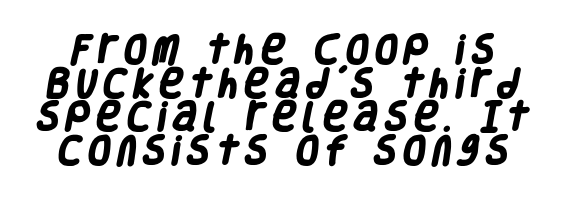
Q: Is the text bold? A: Yes.
Q: Is the typeface a serif or a sans-serif typeface? A: Sans-serif.
Q: Is the text underlined? A: No.
Q: Is the spacing between letters normal or unusually wide? A: Unusually wide.
Q: Is the spacing between lines tight, normal or loose? A: Tight.
Q: Width (condensed, normal, or wide)? A: Condensed.
Q: Stroke contrast? A: Low.
Q: x-height? A: Large.
Q: Monospaced? A: No.
